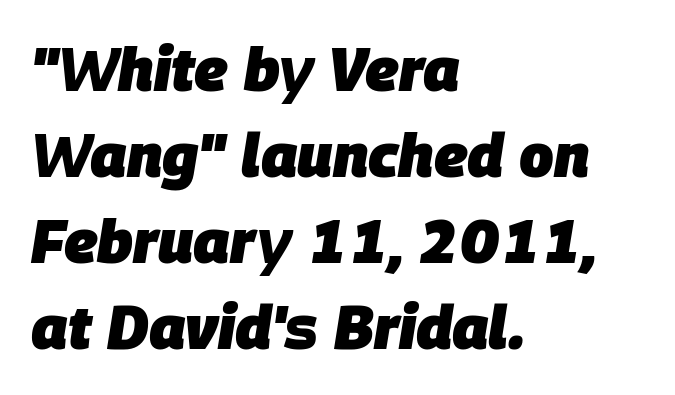
The image shows 61 px heavy type, italic (leaning right); set left-aligned, normal line spacing (1.41x), normal letter spacing, not underlined; low stroke contrast and a large x-height.
